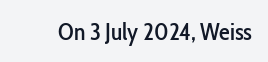
{"italic": "no", "underline": "no", "letter_spacing": "normal", "letter_spacing_em": 0.0, "glyph_px": 24}
